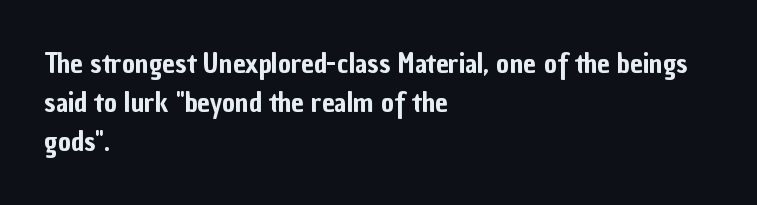
Check where the strokes stop: nothing finishes them off — pure sans. Tall strokes in this sample are plumb rather than angled. The passage shown is typed in a proportional face where columns would drift. The passage shown has conventional tracking throughout.
